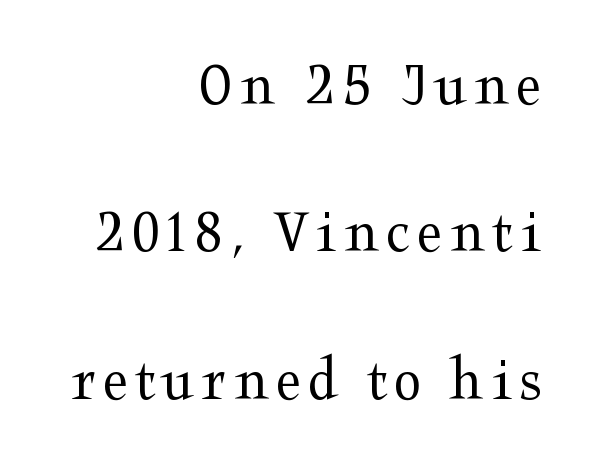
The image shows 63 px regular-weight, wide serif type, upright; set right-aligned, loose line spacing (2.34x), not underlined; medium stroke contrast and a medium x-height.
